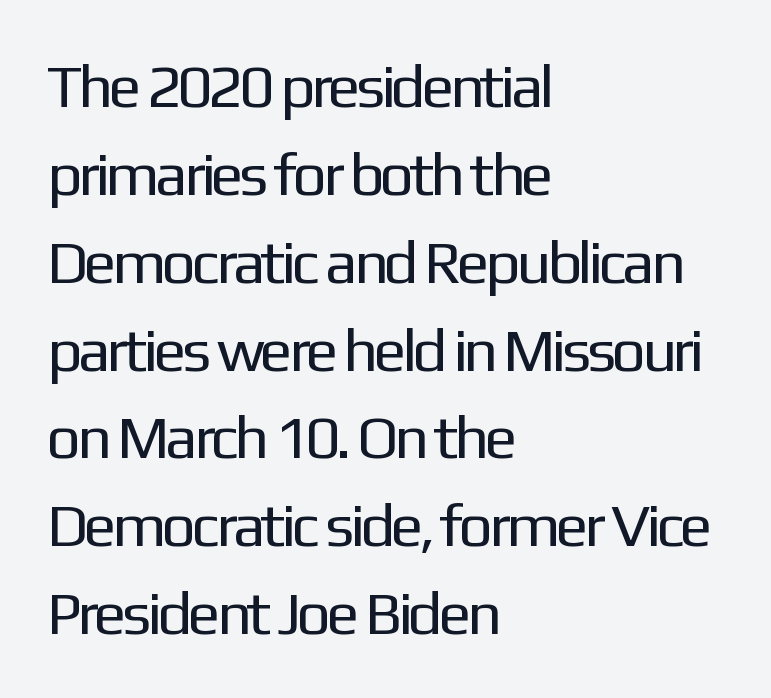
Q: Is the text bold? A: No.
Q: Is the text italic (slanted)? A: No, it is upright.
Q: Is the typeface a serif or a sans-serif typeface? A: Sans-serif.
Q: Is the text underlined? A: No.
Q: How is the paragraph aligned? A: Left-aligned.
Q: Is the spacing between letters normal or unusually wide? A: Normal.
Q: Is the spacing between lines tight, normal or loose? A: Normal.
Q: Width (condensed, normal, or wide)? A: Normal.
Q: Stroke contrast? A: Low.
Q: x-height? A: Medium.
Q: Monospaced? A: No.
